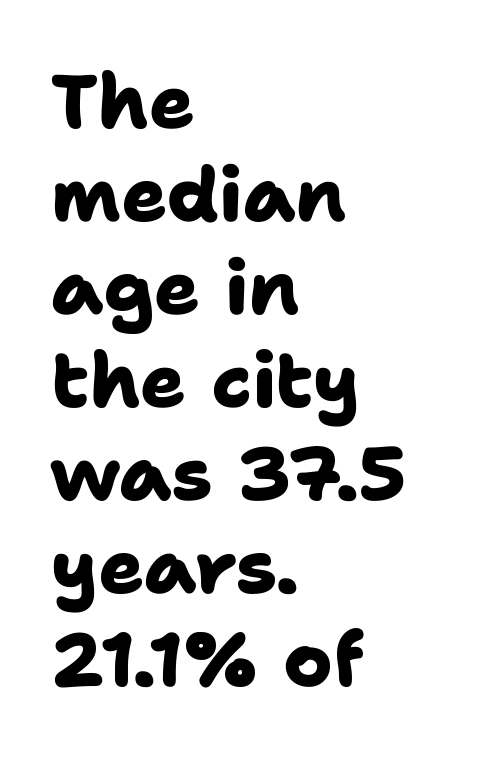
The image shows 75 px heavy sans-serif type; set left-aligned, line spacing 1.24x, normal letter spacing, not underlined; low stroke contrast and a medium x-height.
